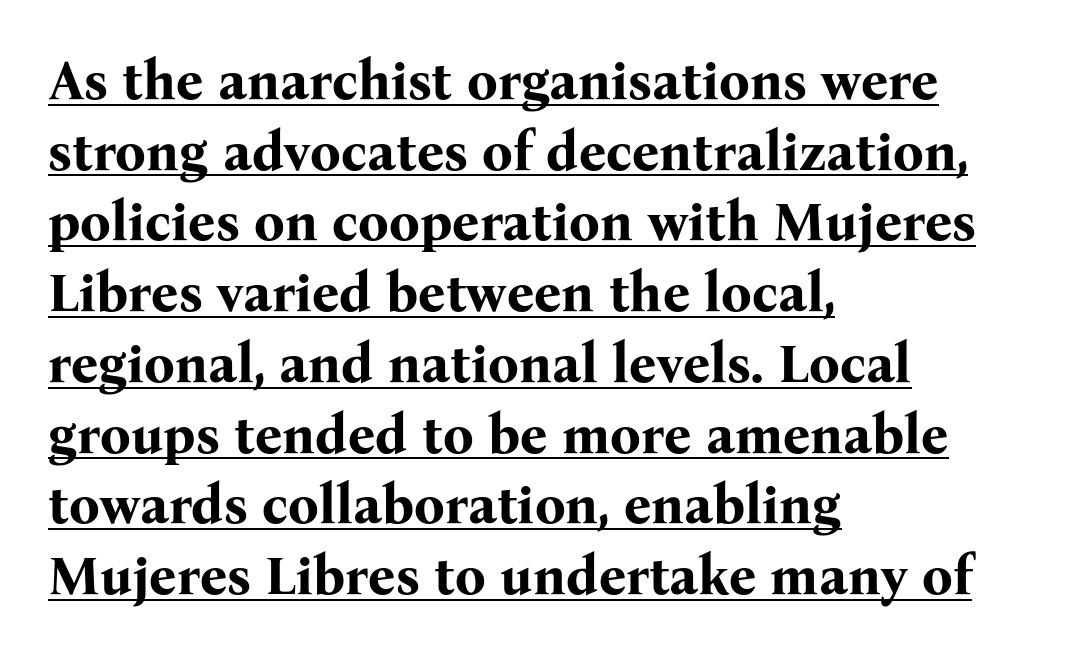
A classic flush-left, rag-right setting is used for this passage. This is heavy type, rendered in bold. Notice how the stems are strictly vertical — no italics here. The letterforms sit shoulder to shoulder at normal distance. Here the designer chose a conventional face with non-uniform glyph widths. Notice how descenders clear the ascenders below comfortably — that's standard leading.
